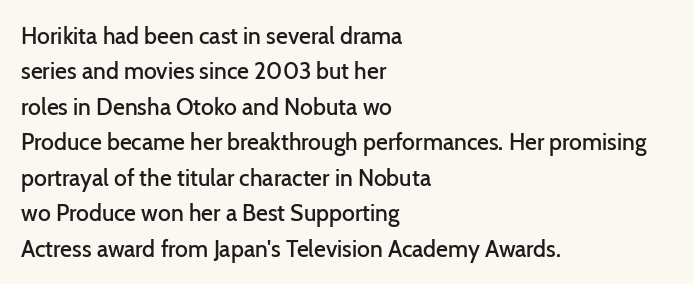
A bit beefed up — I'd call it semibold rather than bold. Upright lettering throughout. Students, observe: this is what conventionally led text looks like. The typesetter chose a ragged-right arrangement here. The rendering keeps characters at their native spacing. Only glyphs here, with clear space below each row.
